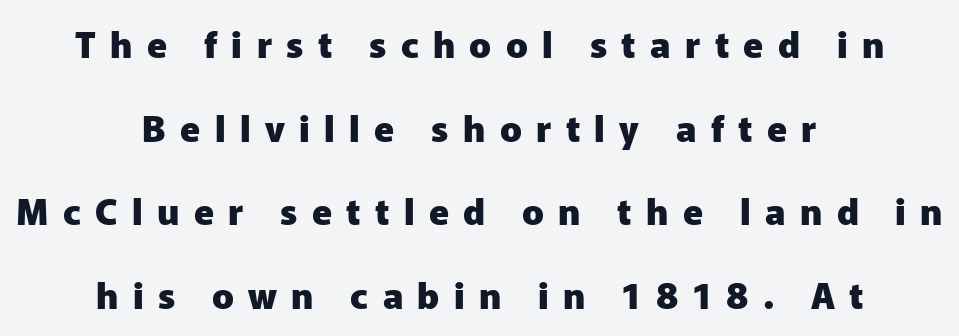
The image shows 36 px heavy sans-serif type, upright; set centered, loose line spacing (2.32x), unusually wide letter spacing (+0.4 em), not underlined; low stroke contrast and a medium x-height.
